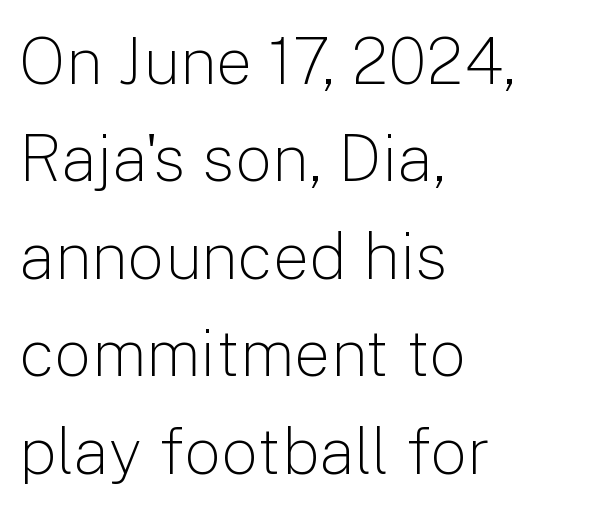
The image shows 65 px light sans-serif type, upright; set left-aligned, normal line spacing (1.5x), normal letter spacing, not underlined; low stroke contrast and a medium x-height.
